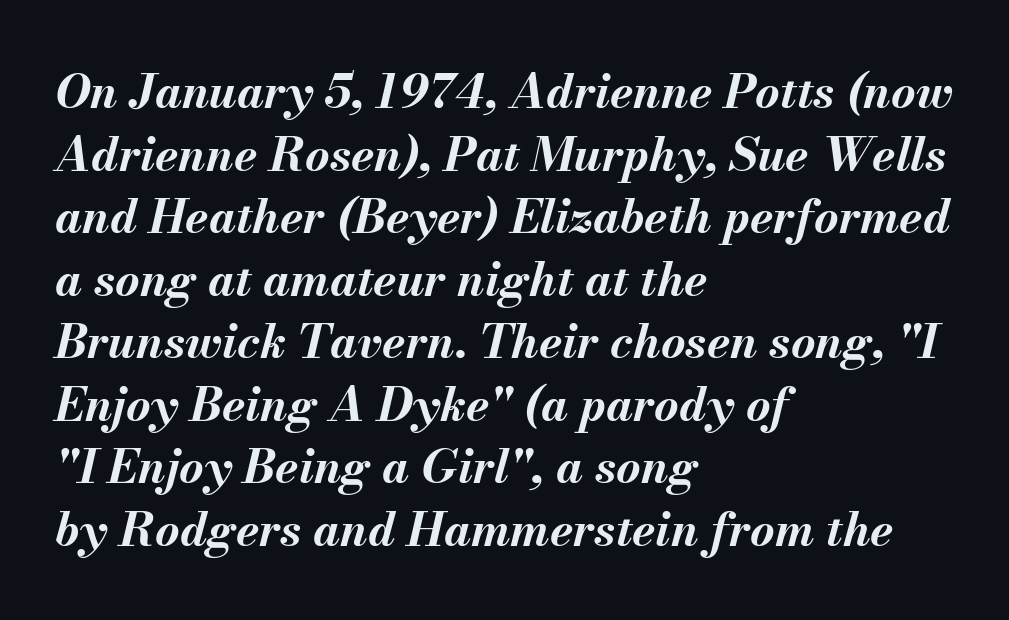
Proportional: the letters do not fall into vertical columns. The compositor pushed each line to the left boundary. The vertical gap from one line to the next is medium. Default kerning and tracking; the words read as compact shapes.
